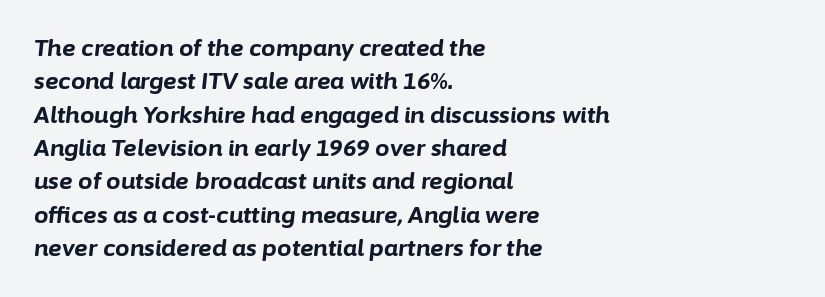
Observe the lean: these are italic letterforms. Each glyph is drawn with heavy, bold strokes. Nobody drew a line under any word here. The designer left line spacing at the default. The typesetter chose a ragged-right arrangement here.
